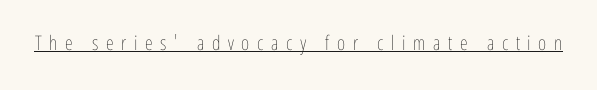
Nope, not italic — everything's standing straight. Has an underline been added? It has. The passage shown is not bold in any degree. Does extra space separate the letters? Yes, quite a lot of it.
